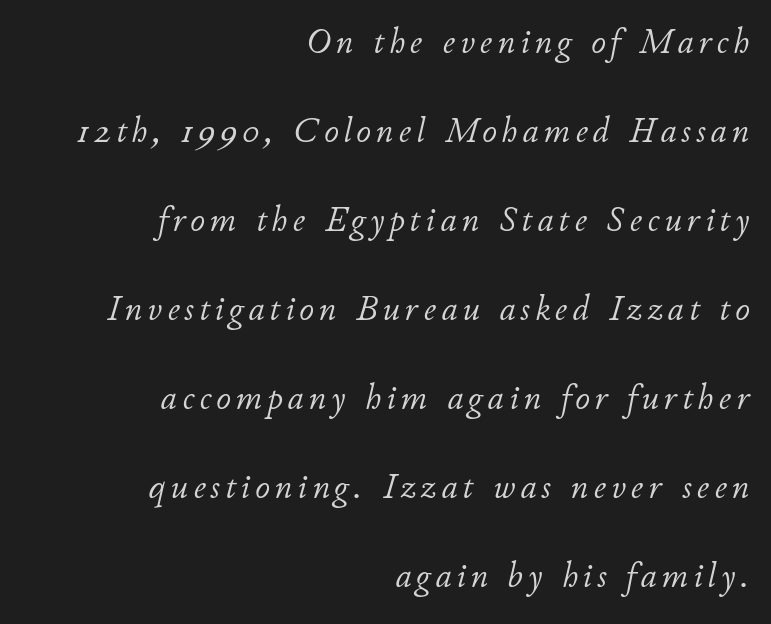
The weight would be labelled regular, book, light, or lighter still. Layout note: lines flush right. The passage shown leans; its letterforms are oblique. Here the designer chose a conventional face with non-uniform glyph widths.
